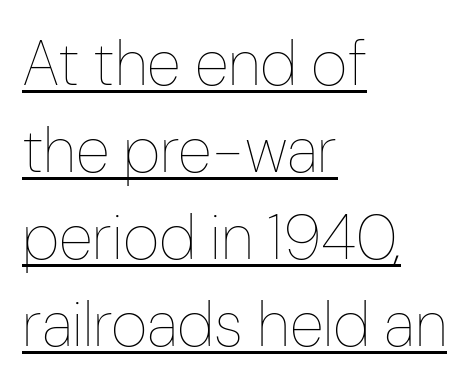
{"italic": "no", "bold": "no", "weight": "thin", "width": "condensed", "stroke_contrast": "low", "x_height": "medium", "monospaced": "no", "underline": "yes", "align": "left", "line_spacing": "normal", "line_spacing_ratio": 1.38, "letter_spacing": "normal", "letter_spacing_em": 0.0, "glyph_px": 63}
